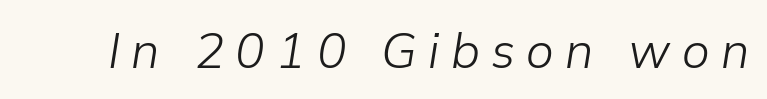
Q: Is the text bold? A: No.
Q: Is the text italic (slanted)? A: Yes, it leans right by about 9 degrees.
Q: Is the text underlined? A: No.
Q: Is the spacing between letters normal or unusually wide? A: Unusually wide.
Q: Width (condensed, normal, or wide)? A: Normal.
Q: Stroke contrast? A: Low.
Q: x-height? A: Medium.
Q: Monospaced? A: No.
